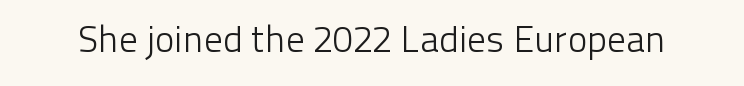
Q: Is the text bold? A: No.
Q: Is the text italic (slanted)? A: No, it is upright.
Q: Is the typeface a serif or a sans-serif typeface? A: Sans-serif.
Q: Is the text underlined? A: No.
Q: Is the spacing between letters normal or unusually wide? A: Normal.
Q: Width (condensed, normal, or wide)? A: Normal.
Q: Stroke contrast? A: Low.
Q: x-height? A: Medium.
Q: Monospaced? A: No.
